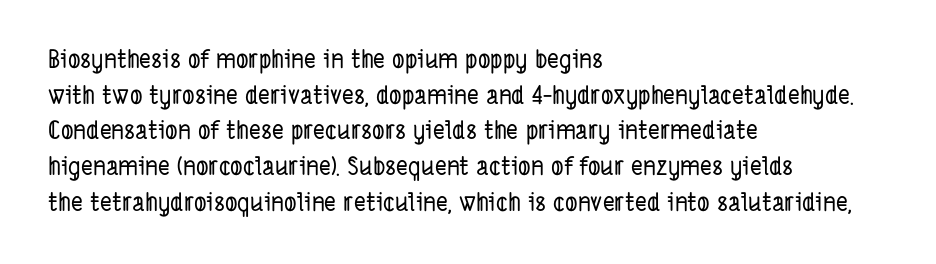
{"underline": "no", "align": "left", "line_spacing": "normal", "line_spacing_ratio": 1.43, "letter_spacing": "normal", "letter_spacing_em": 0.0, "glyph_px": 25}
